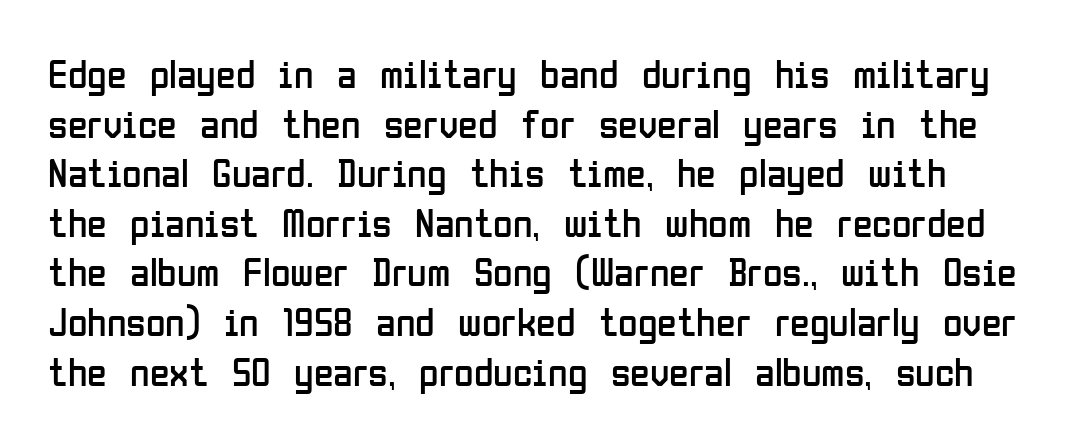
Check the space under the baseline: it is left empty. Posture: straight, roman, zero tilt. This sample uses a sans-serif face. The passage shown has conventional tracking throughout. Each letter keeps its own natural width here, so spacing adapts to shape.
